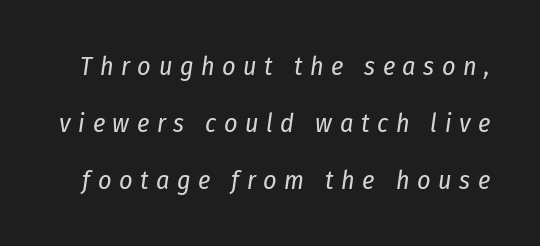
Q: Is the text bold? A: No.
Q: Is the text italic (slanted)? A: Yes, it leans right by about 8 degrees.
Q: Is the text underlined? A: No.
Q: Is the spacing between letters normal or unusually wide? A: Unusually wide.
Q: Is the spacing between lines tight, normal or loose? A: Loose.
